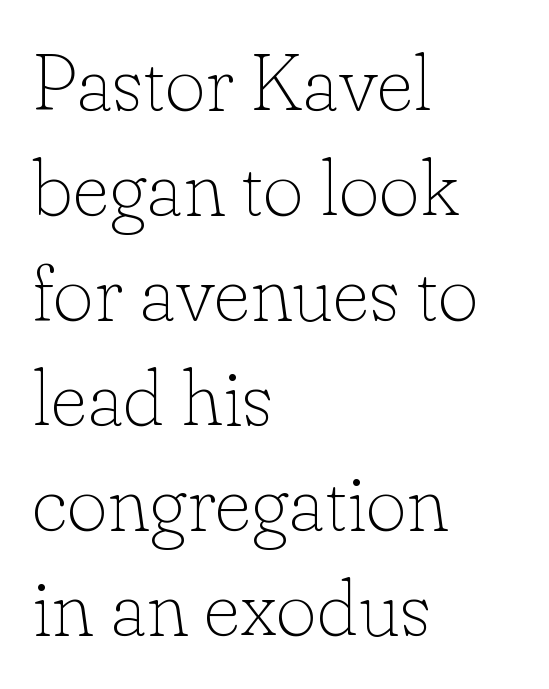
Q: Is the text bold? A: No.
Q: Is the text italic (slanted)? A: No, it is upright.
Q: Is the typeface a serif or a sans-serif typeface? A: Serif.
Q: Is the text underlined? A: No.
Q: How is the paragraph aligned? A: Left-aligned.
Q: Is the spacing between letters normal or unusually wide? A: Normal.
Q: Is the spacing between lines tight, normal or loose? A: Normal.
Q: Width (condensed, normal, or wide)? A: Normal.
Q: Stroke contrast? A: Low.
Q: x-height? A: Small.
Q: Monospaced? A: No.
